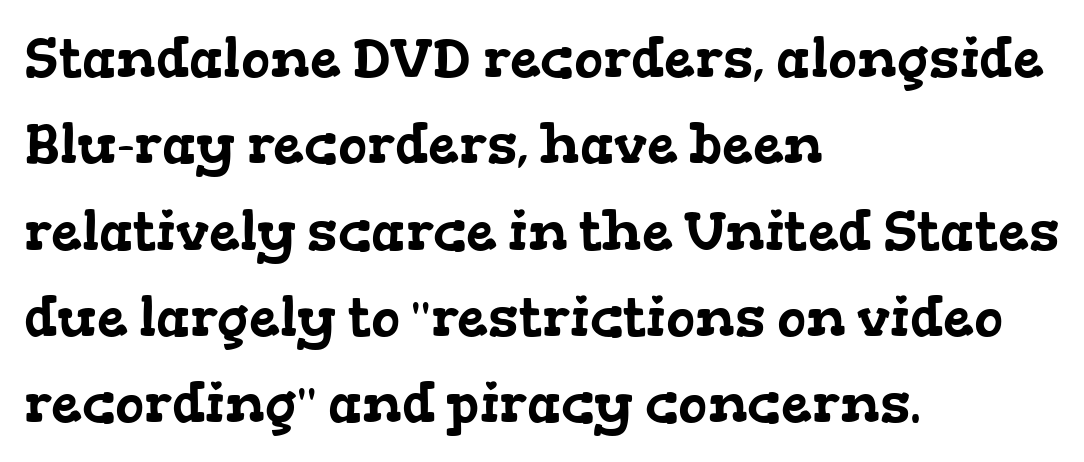
The image shows 55 px wide serif type; set left-aligned, normal line spacing (1.57x), normal letter spacing, not underlined; low stroke contrast and a medium x-height.
